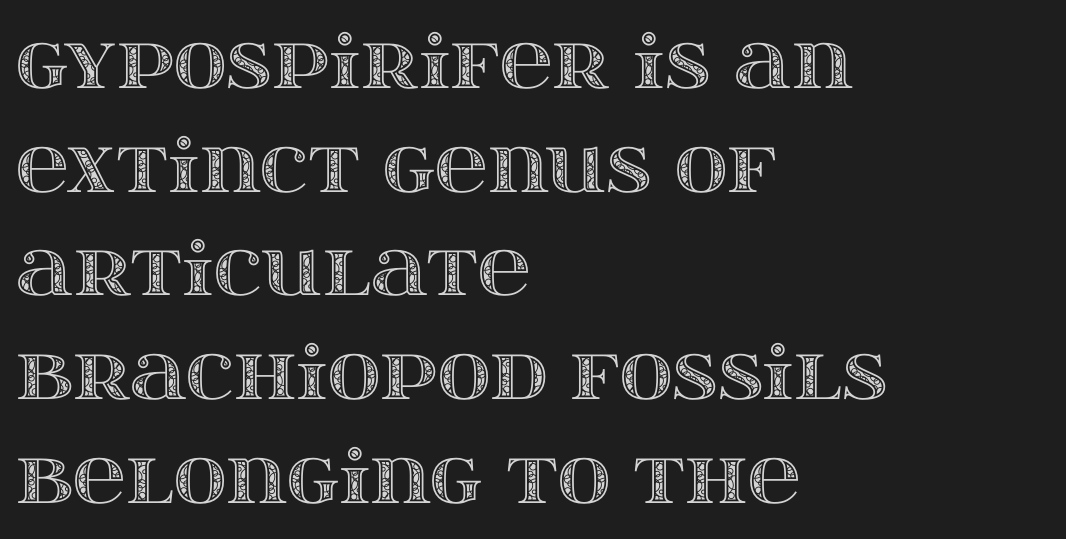
The image shows 73 px wide type, upright; set left-aligned, normal line spacing (1.42x), normal letter spacing, not underlined; a large x-height.
